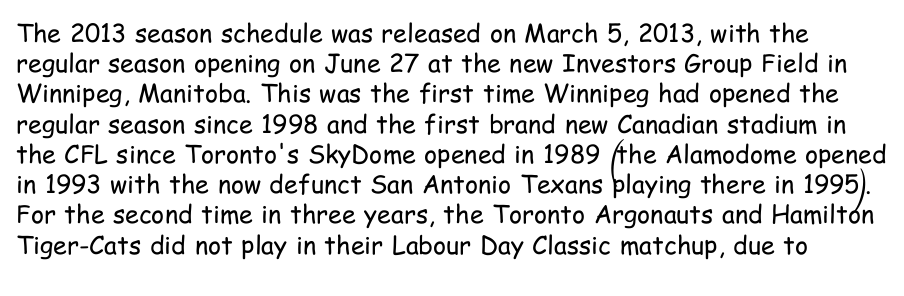
{"italic": "no", "bold": "no", "underline": "no", "line_spacing_ratio": 1.21, "letter_spacing": "normal", "letter_spacing_em": 0.0, "glyph_px": 25}
